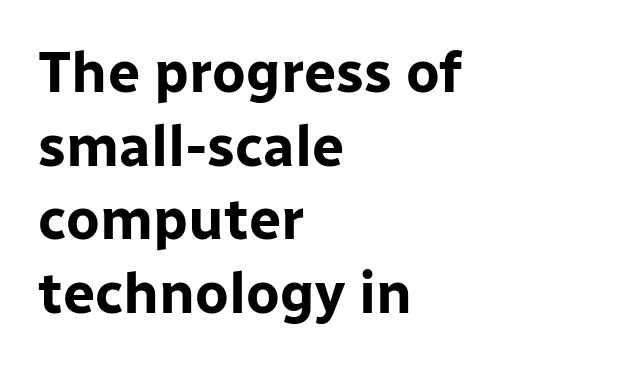
Q: Is the text bold? A: Yes.
Q: Is the text italic (slanted)? A: No, it is upright.
Q: Is the typeface a serif or a sans-serif typeface? A: Sans-serif.
Q: Is the text underlined? A: No.
Q: How is the paragraph aligned? A: Left-aligned.
Q: Is the spacing between letters normal or unusually wide? A: Normal.
Q: Is the spacing between lines tight, normal or loose? A: Normal.
Q: Width (condensed, normal, or wide)? A: Normal.
Q: Stroke contrast? A: Low.
Q: x-height? A: Medium.
Q: Monospaced? A: No.
